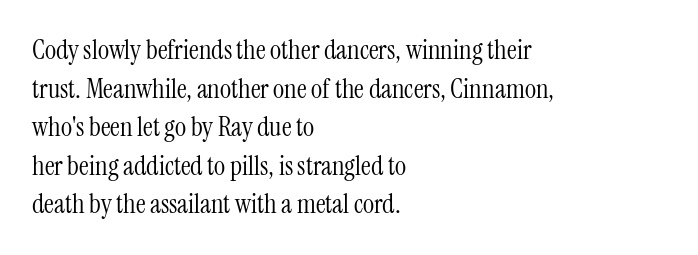
Q: Is the text bold? A: No.
Q: Is the text italic (slanted)? A: No, it is upright.
Q: Is the text underlined? A: No.
Q: How is the paragraph aligned? A: Left-aligned.
Q: Is the spacing between letters normal or unusually wide? A: Normal.
Q: Is the spacing between lines tight, normal or loose? A: Normal.
